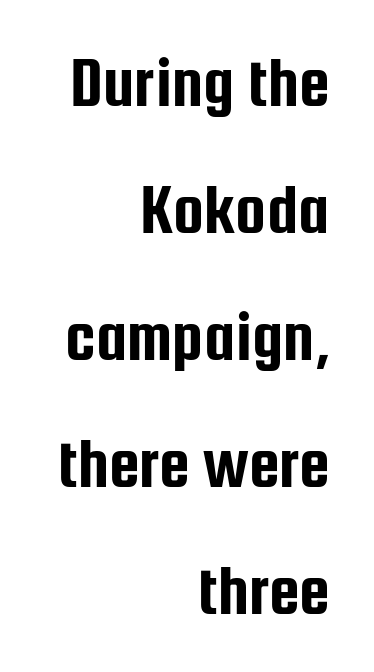
Q: Is the text italic (slanted)? A: No, it is upright.
Q: Is the typeface a serif or a sans-serif typeface? A: Sans-serif.
Q: Is the text underlined? A: No.
Q: How is the paragraph aligned? A: Right-aligned.
Q: Is the spacing between letters normal or unusually wide? A: Normal.
Q: Width (condensed, normal, or wide)? A: Condensed.
Q: Stroke contrast? A: Low.
Q: x-height? A: Medium.
Q: Monospaced? A: No.
